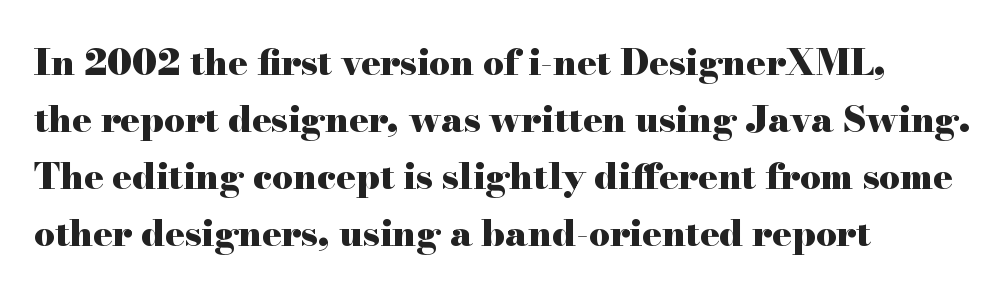
The face used here is proportionally spaced, like ordinary book or web type. This rendering features lettering with no underline. The axis of the letterforms is exactly vertical. Which margin do the lines hug? The left one — the right edge is uneven.
